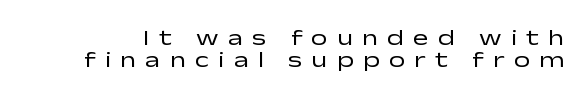
The image shows 23 px text type, upright; set tight line spacing (0.95x), unusually wide letter spacing (+0.4 em), not underlined.
